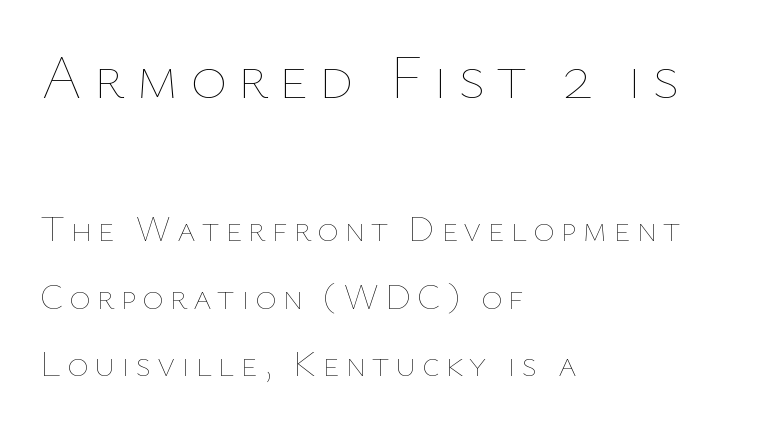
Q: Is the text bold? A: No.
Q: Is the text italic (slanted)? A: No, it is upright.
Q: Is the text underlined? A: No.
Q: How is the paragraph aligned? A: Left-aligned.
Q: Which block of text is set in a larger size, the first (top) or the second (bottom)? A: The first (top) one.
Q: Width (condensed, normal, or wide)? A: Normal.
Q: Stroke contrast? A: Low.
Q: x-height? A: Medium.
Q: Monospaced? A: No.
